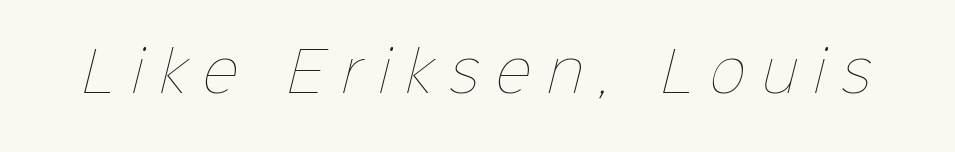
The image shows 55 px thin type; set unusually wide letter spacing (+0.31 em), not underlined; low stroke contrast and a medium x-height.
